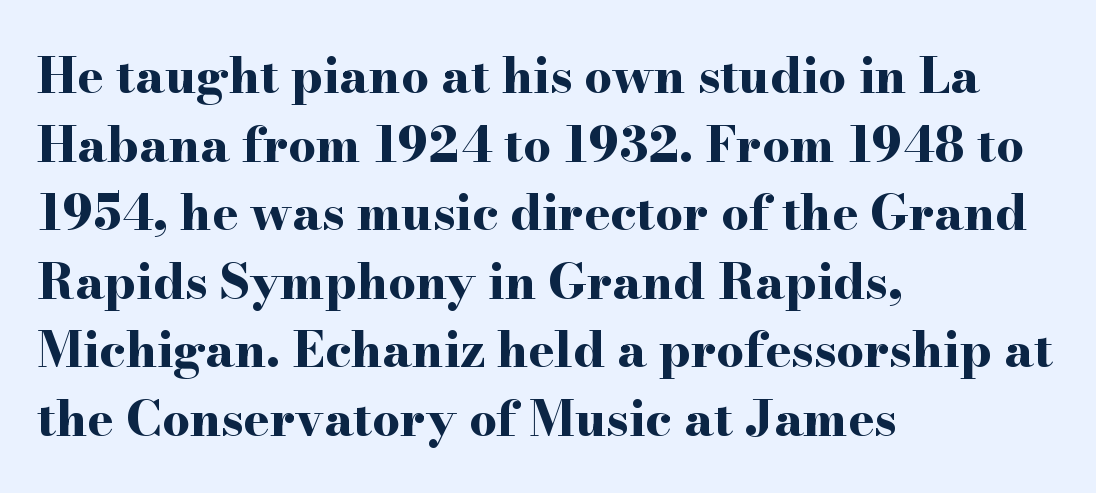
The image shows 49 px bold, wide serif type, upright; set left-aligned, normal line spacing (1.4x), normal letter spacing, not underlined; high stroke contrast and a small x-height.
